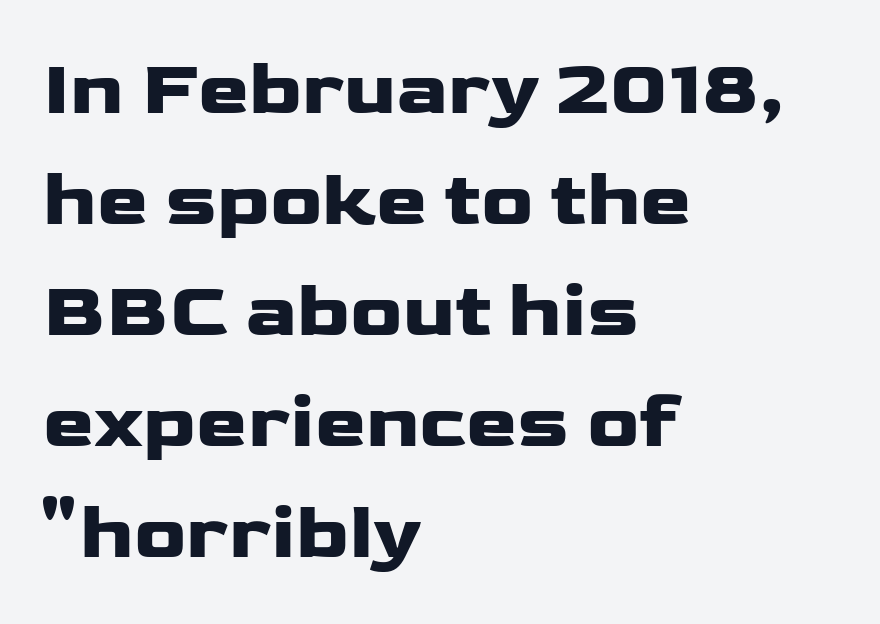
{"serif": "no", "italic": "no", "bold": "yes", "weight": "heavy", "width": "wide", "stroke_contrast": "low", "x_height": "medium", "monospaced": "no", "underline": "no", "align": "left", "line_spacing": "normal", "line_spacing_ratio": 1.44, "letter_spacing": "normal", "letter_spacing_em": 0.0, "glyph_px": 77}
